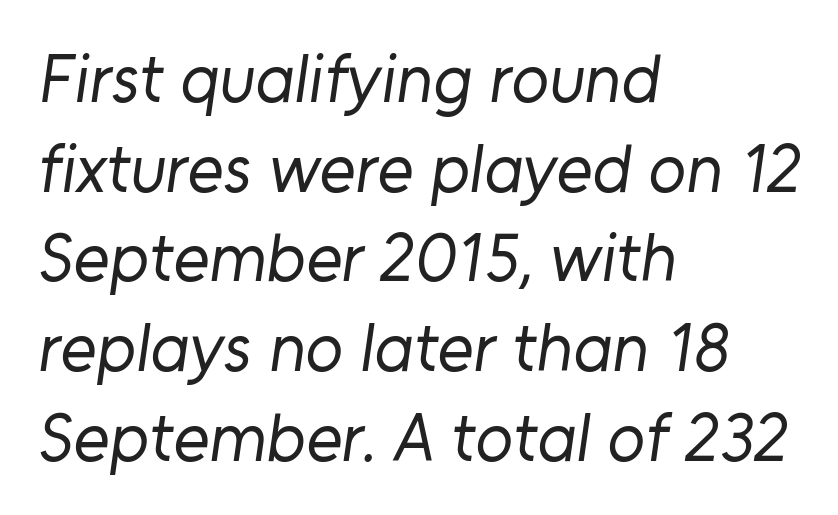
{"serif": "no", "bold": "no", "weight": "regular", "width": "normal", "stroke_contrast": "low", "x_height": "medium", "monospaced": "no", "underline": "no", "align": "left", "line_spacing": "normal", "line_spacing_ratio": 1.3, "letter_spacing": "normal", "letter_spacing_em": 0.0, "glyph_px": 69}
